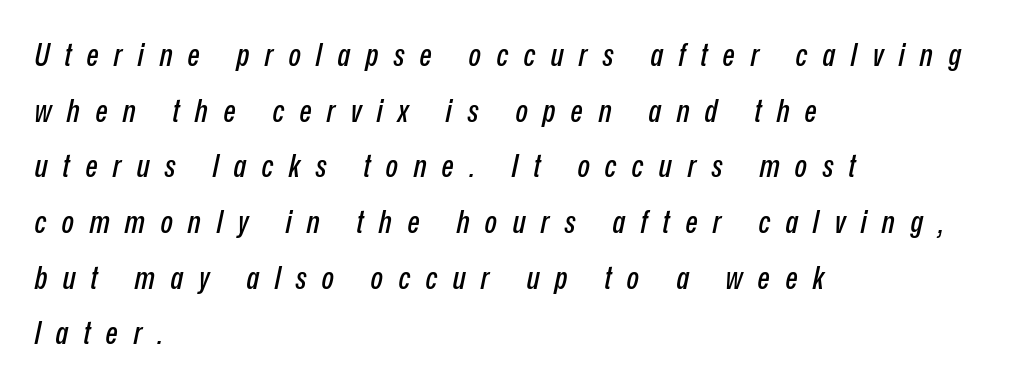
The face used here is proportionally spaced, like ordinary book or web type. The specimen omits any rule beneath the text block's lines. Designer's note — italics engaged. In terms of letterspacing, this is a distinctly airy, spread setting. All the whitespace from short lines collects on the right.
